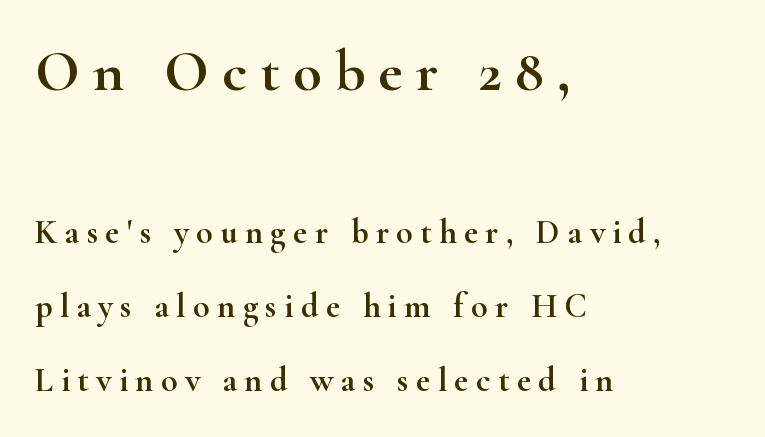
The gaps between neighbouring characters are conspicuously large. Large over small — that's the arrangement of the two blocks here. Note the varied advance widths — an 'i' is clearly narrower than an 'm'. Layout note: lines flush left.
